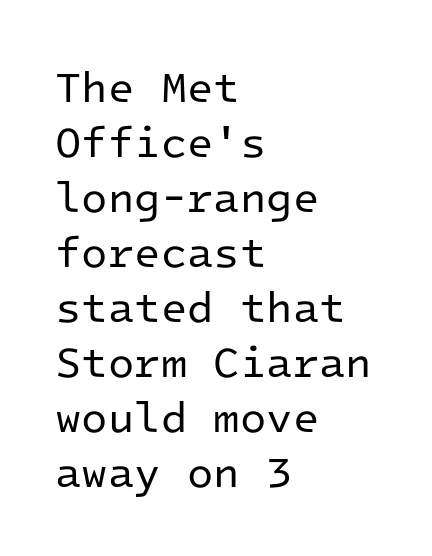
Q: Is the text bold? A: No.
Q: Is the text italic (slanted)? A: No, it is upright.
Q: Is the typeface a serif or a sans-serif typeface? A: Sans-serif.
Q: Is the text underlined? A: No.
Q: How is the paragraph aligned? A: Left-aligned.
Q: Is the spacing between letters normal or unusually wide? A: Normal.
Q: Is the spacing between lines tight, normal or loose? A: Normal.
Q: Width (condensed, normal, or wide)? A: Normal.
Q: Stroke contrast? A: Low.
Q: x-height? A: Medium.
Q: Monospaced? A: Yes.
